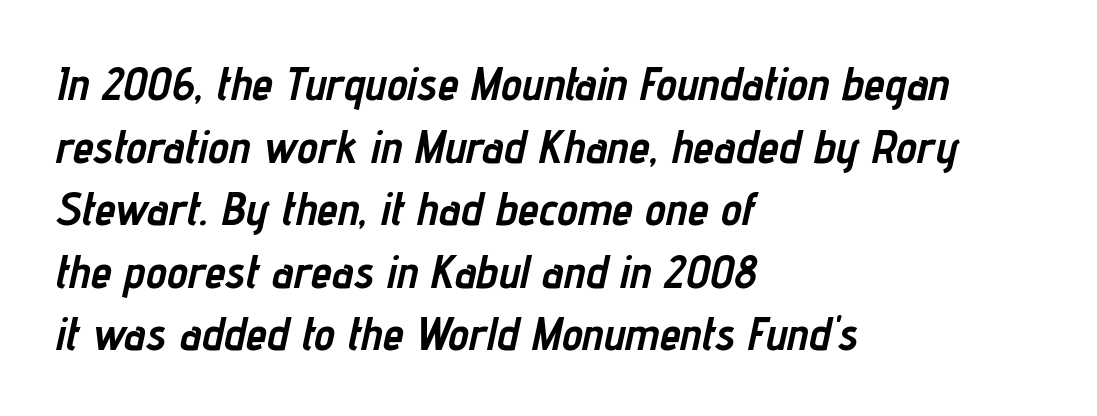
Q: Is the text bold? A: Yes.
Q: Is the text italic (slanted)? A: Yes, it leans right by about 12 degrees.
Q: Is the text underlined? A: No.
Q: How is the paragraph aligned? A: Left-aligned.
Q: Is the spacing between letters normal or unusually wide? A: Normal.
Q: Is the spacing between lines tight, normal or loose? A: Normal.
Q: Width (condensed, normal, or wide)? A: Condensed.
Q: Stroke contrast? A: Low.
Q: x-height? A: Medium.
Q: Monospaced? A: No.
